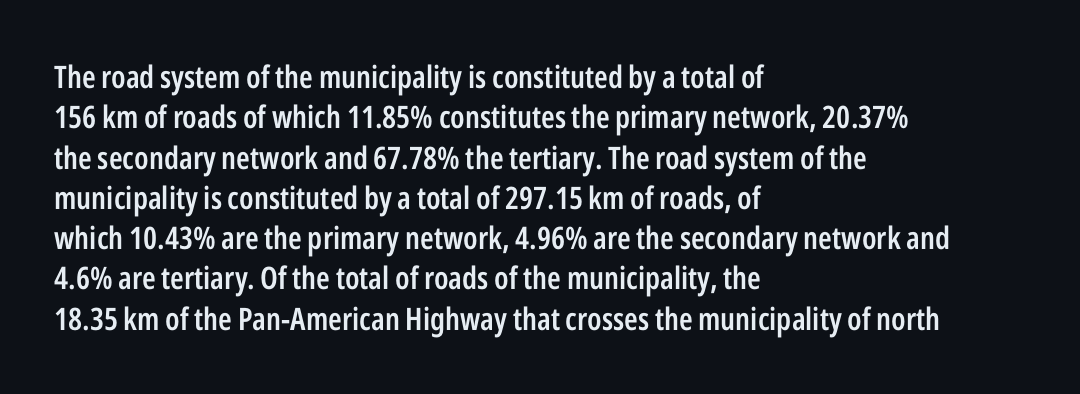
Q: Is the text bold? A: Semi-bold.
Q: Is the text italic (slanted)? A: No, it is upright.
Q: Is the typeface a serif or a sans-serif typeface? A: Sans-serif.
Q: Is the text underlined? A: No.
Q: How is the paragraph aligned? A: Left-aligned.
Q: Is the spacing between letters normal or unusually wide? A: Normal.
Q: Is the spacing between lines tight, normal or loose? A: Normal.
Q: Width (condensed, normal, or wide)? A: Condensed.
Q: Stroke contrast? A: Low.
Q: x-height? A: Medium.
Q: Monospaced? A: No.
